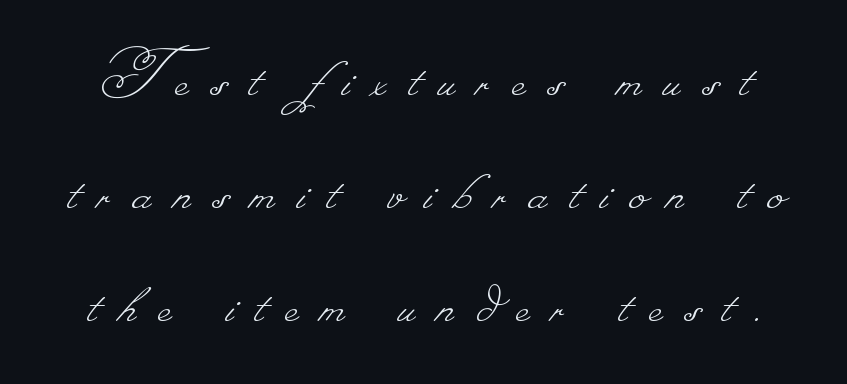
{"bold": "no", "weight": "thin", "width": "normal", "stroke_contrast": "low", "monospaced": "no", "underline": "no", "line_spacing": "normal", "line_spacing_ratio": 1.57, "letter_spacing": "wide", "letter_spacing_em": 0.31, "glyph_px": 72}
